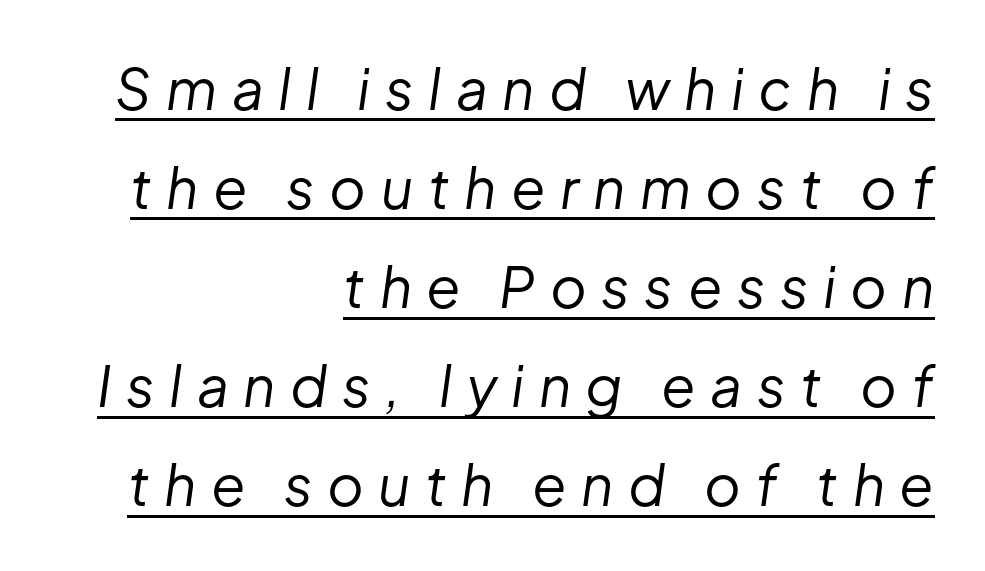
{"italic": "yes", "lean": "right", "slant_degrees": 8, "bold": "no", "weight": "regular", "width": "normal", "stroke_contrast": "low", "x_height": "medium", "monospaced": "no", "underline": "yes", "align": "right", "line_spacing_ratio": 1.77, "letter_spacing": "wide", "letter_spacing_em": 0.26, "glyph_px": 56}
